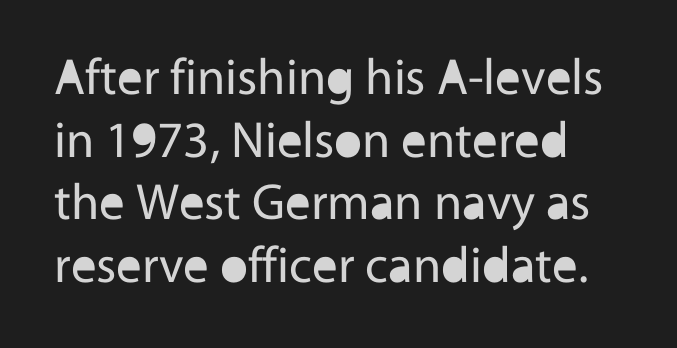
The image shows 51 px regular-weight sans-serif type, upright; set line spacing 1.23x, normal letter spacing, not underlined; a medium x-height.
